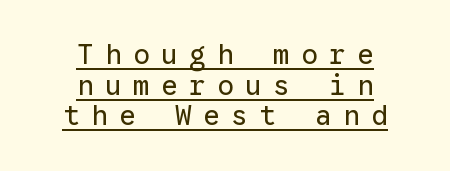
The image shows 28 px regular-weight sans-serif type, upright, monospaced; set centered, tight line spacing (1.09x), unusually wide letter spacing (+0.4 em), underlined; low stroke contrast and a medium x-height.
